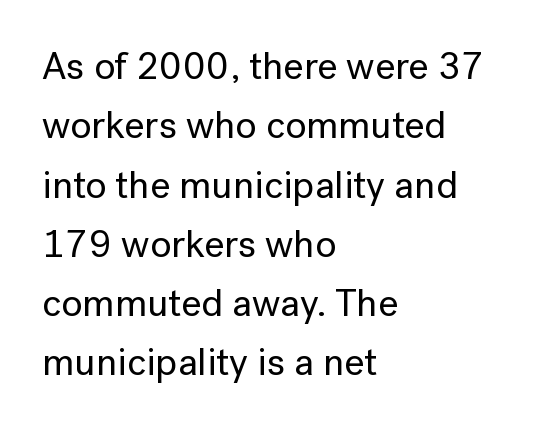
Q: Is the text italic (slanted)? A: No, it is upright.
Q: Is the typeface a serif or a sans-serif typeface? A: Sans-serif.
Q: Is the text underlined? A: No.
Q: How is the paragraph aligned? A: Left-aligned.
Q: Is the spacing between letters normal or unusually wide? A: Normal.
Q: Is the spacing between lines tight, normal or loose? A: Normal.
Q: Width (condensed, normal, or wide)? A: Normal.
Q: Stroke contrast? A: Low.
Q: x-height? A: Medium.
Q: Monospaced? A: No.
